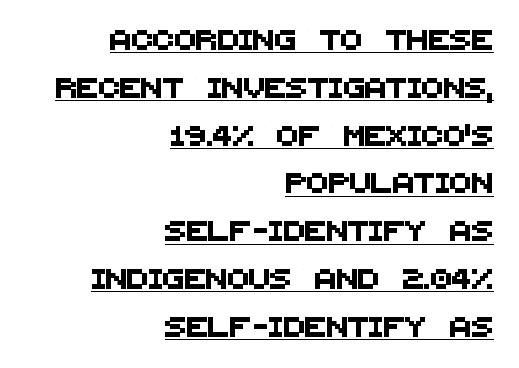
The specimen includes a rule beneath the text block's lines. Compared with typical body copy, the letter spacing here is the same. Summary of vertical rhythm: relaxed, with wide interline spacing. Every row of glyphs terminates at an identical x-position on the right.
